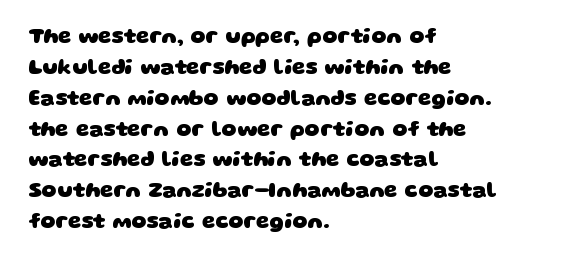
Does the weight exceed regular? Yes, all the way to bold. The gaps between neighbouring characters are ordinary and unremarkable. This rendering uses left alignment, leaving the right contour irregular. The space directly below the letters is spotless.
